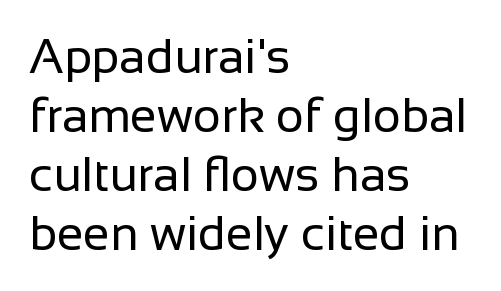
The image shows 48 px regular-weight sans-serif type, upright; set left-aligned, line spacing 1.23x, normal letter spacing, not underlined; low stroke contrast and a medium x-height.
